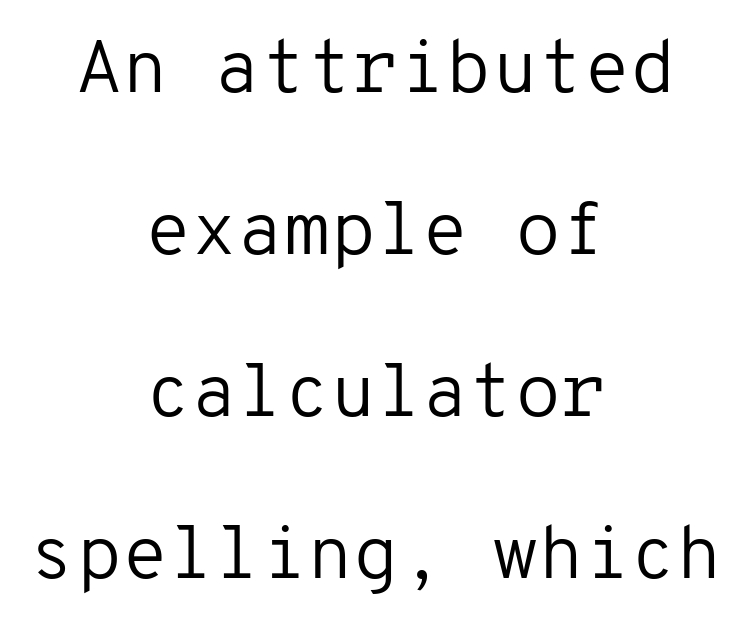
The image shows 75 px regular-weight sans-serif type, upright, monospaced; set centered, loose line spacing (2.16x), normal letter spacing, not underlined; low stroke contrast and a medium x-height.
